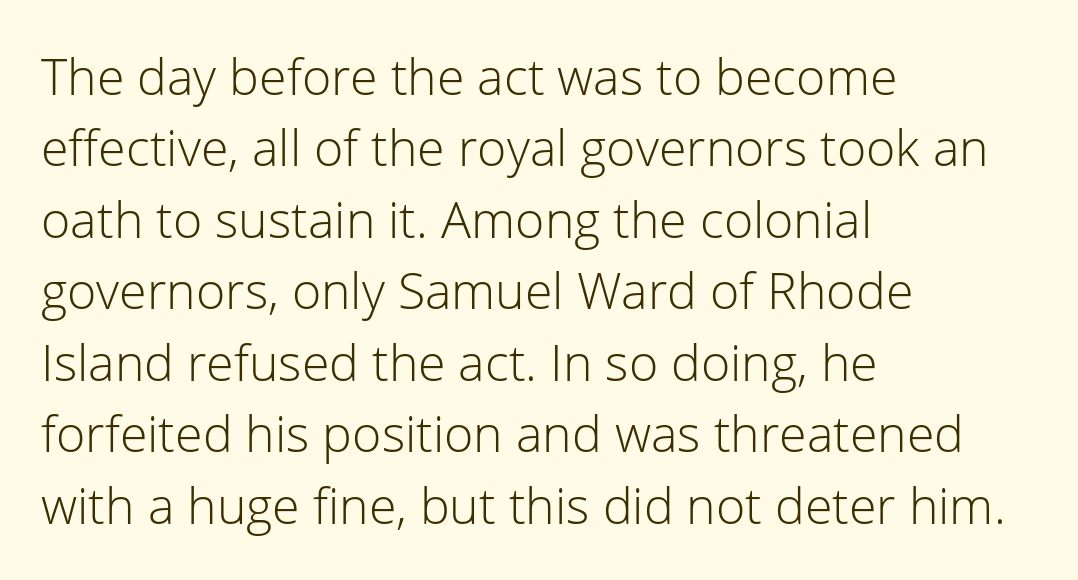
Q: Is the text bold? A: No.
Q: Is the text italic (slanted)? A: No, it is upright.
Q: Is the typeface a serif or a sans-serif typeface? A: Sans-serif.
Q: Is the text underlined? A: No.
Q: How is the paragraph aligned? A: Left-aligned.
Q: Is the spacing between letters normal or unusually wide? A: Normal.
Q: Is the spacing between lines tight, normal or loose? A: Normal.
Q: Width (condensed, normal, or wide)? A: Normal.
Q: Stroke contrast? A: Low.
Q: x-height? A: Medium.
Q: Monospaced? A: No.
